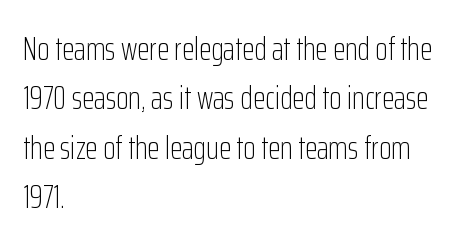
Q: Is the text bold? A: No.
Q: Is the text italic (slanted)? A: No, it is upright.
Q: Is the typeface a serif or a sans-serif typeface? A: Sans-serif.
Q: Is the text underlined? A: No.
Q: How is the paragraph aligned? A: Left-aligned.
Q: Is the spacing between letters normal or unusually wide? A: Normal.
Q: Is the spacing between lines tight, normal or loose? A: Normal.
Q: Width (condensed, normal, or wide)? A: Condensed.
Q: Stroke contrast? A: Low.
Q: x-height? A: Medium.
Q: Monospaced? A: No.
